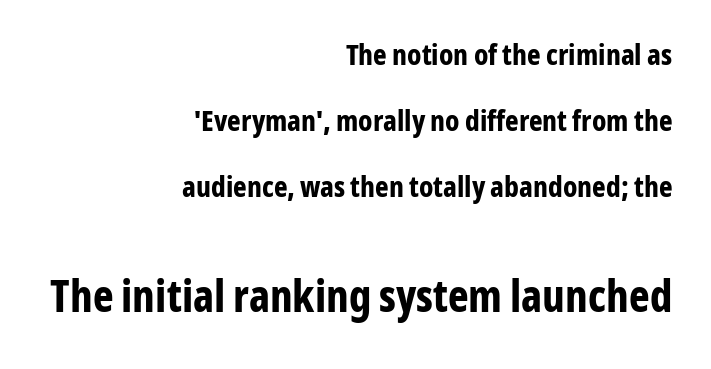
Q: Is the text bold? A: Yes.
Q: Is the text italic (slanted)? A: No, it is upright.
Q: Is the typeface a serif or a sans-serif typeface? A: Sans-serif.
Q: Is the text underlined? A: No.
Q: How is the paragraph aligned? A: Right-aligned.
Q: Is the spacing between letters normal or unusually wide? A: Normal.
Q: Is the spacing between lines tight, normal or loose? A: Loose.
Q: Which block of text is set in a larger size, the first (top) or the second (bottom)? A: The second (bottom) one.
Q: Width (condensed, normal, or wide)? A: Condensed.
Q: Stroke contrast? A: Low.
Q: x-height? A: Medium.
Q: Monospaced? A: No.
